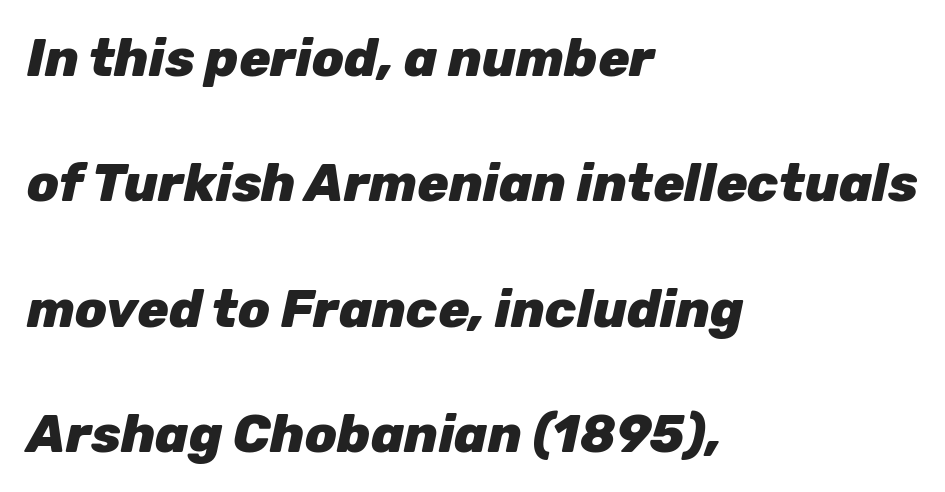
Q: Is the text bold? A: Yes.
Q: Is the text italic (slanted)? A: Yes, it leans right by about 12 degrees.
Q: Is the text underlined? A: No.
Q: How is the paragraph aligned? A: Left-aligned.
Q: Is the spacing between letters normal or unusually wide? A: Normal.
Q: Is the spacing between lines tight, normal or loose? A: Loose.
Q: Width (condensed, normal, or wide)? A: Normal.
Q: Stroke contrast? A: Low.
Q: x-height? A: Medium.
Q: Monospaced? A: No.
